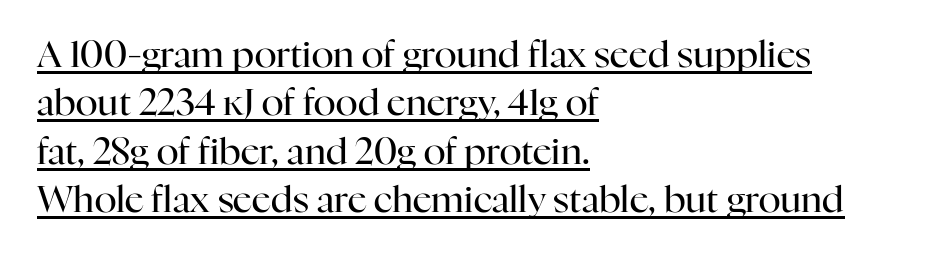
The letters sit at their default tracking, neither squeezed nor spread. The passage shown is typeset with a serif family. Tall strokes in this sample are plumb rather than angled. Normally led — the rows are evenly, conventionally spaced. These characters rest on top of a visible drawn line.
